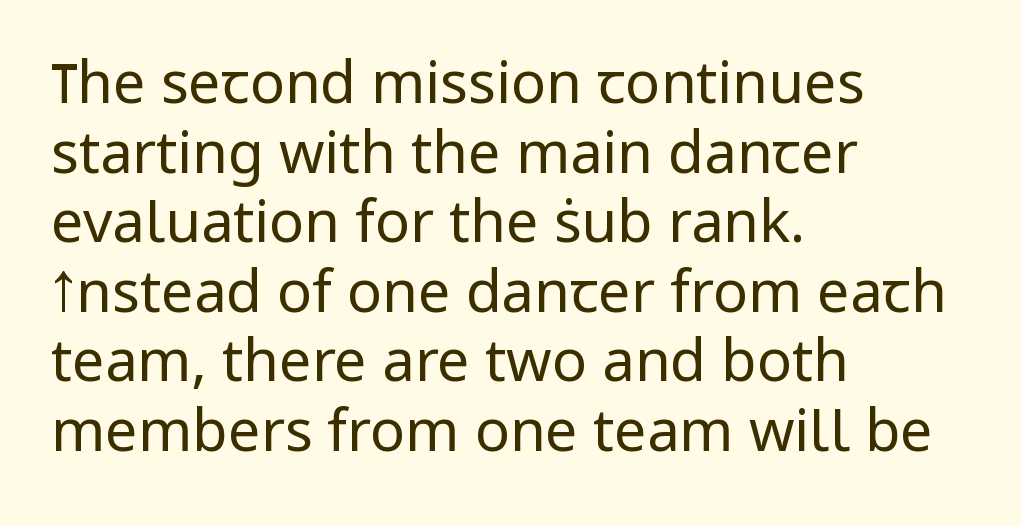
{"serif": "no", "italic": "no", "bold": "no", "weight": "regular", "width": "normal", "stroke_contrast": "low", "x_height": "medium", "monospaced": "no", "underline": "no", "align": "left", "line_spacing_ratio": 1.2, "letter_spacing": "normal", "letter_spacing_em": 0.0, "glyph_px": 58}
